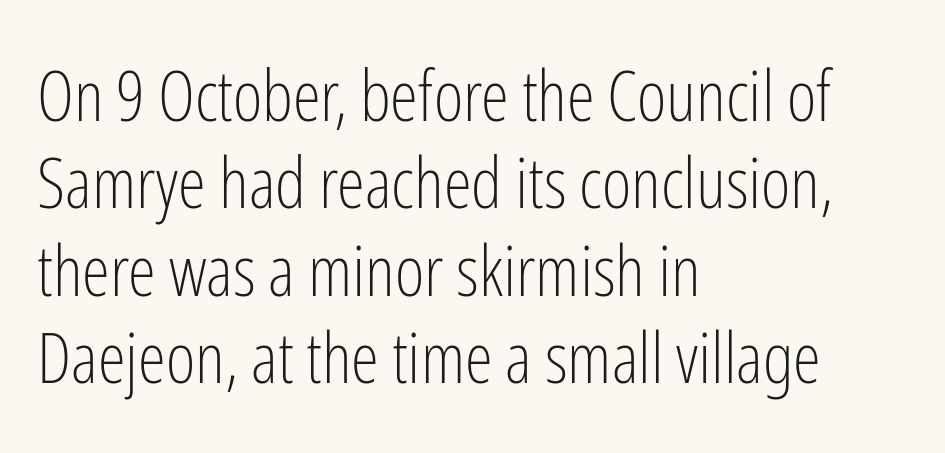
{"serif": "no", "italic": "no", "bold": "no", "weight": "light", "width": "condensed", "stroke_contrast": "low", "x_height": "medium", "monospaced": "no", "underline": "no", "align": "left", "line_spacing_ratio": 1.23, "letter_spacing": "normal", "letter_spacing_em": 0.0, "glyph_px": 71}
